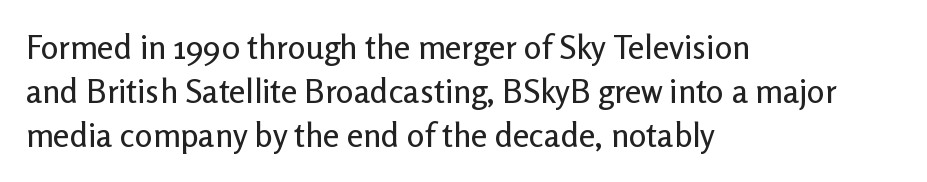
Q: Is the text italic (slanted)? A: No, it is upright.
Q: Is the typeface a serif or a sans-serif typeface? A: Sans-serif.
Q: Is the text underlined? A: No.
Q: How is the paragraph aligned? A: Left-aligned.
Q: Is the spacing between letters normal or unusually wide? A: Normal.
Q: Is the spacing between lines tight, normal or loose? A: Normal.
Q: Width (condensed, normal, or wide)? A: Normal.
Q: Stroke contrast? A: Low.
Q: x-height? A: Medium.
Q: Monospaced? A: No.
